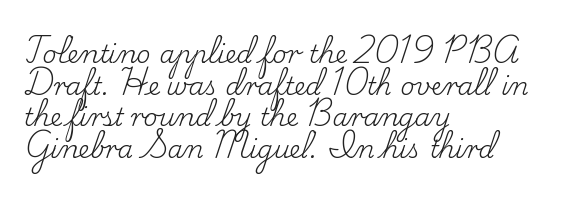
The image shows 25 px text type; set left-aligned, normal line spacing (1.27x), normal letter spacing, not underlined.
